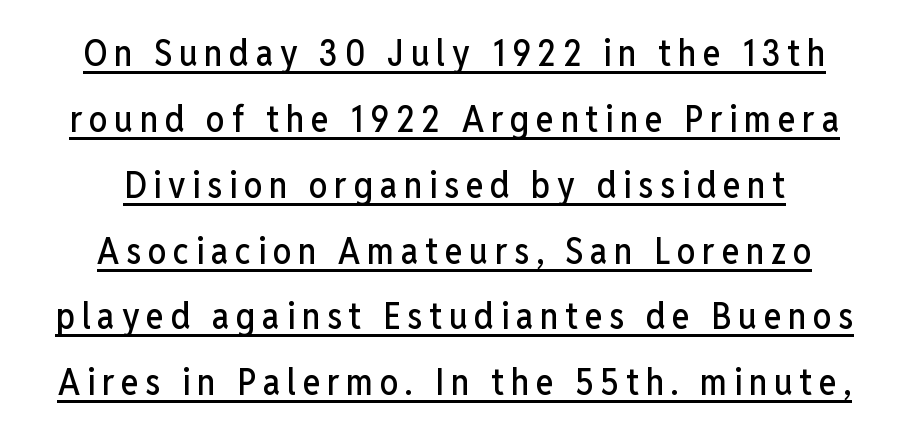
The image shows 37 px condensed sans-serif type, upright; set centered, line spacing 1.78x, underlined; low stroke contrast and a medium x-height.
